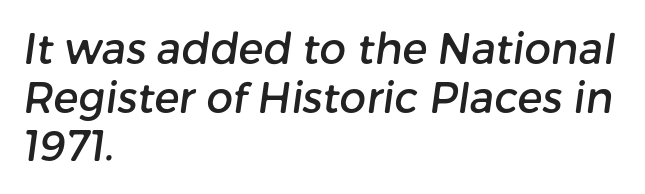
Q: Is the typeface a serif or a sans-serif typeface? A: Sans-serif.
Q: Is the text underlined? A: No.
Q: How is the paragraph aligned? A: Left-aligned.
Q: Is the spacing between letters normal or unusually wide? A: Normal.
Q: Width (condensed, normal, or wide)? A: Normal.
Q: Stroke contrast? A: Low.
Q: x-height? A: Medium.
Q: Monospaced? A: No.
